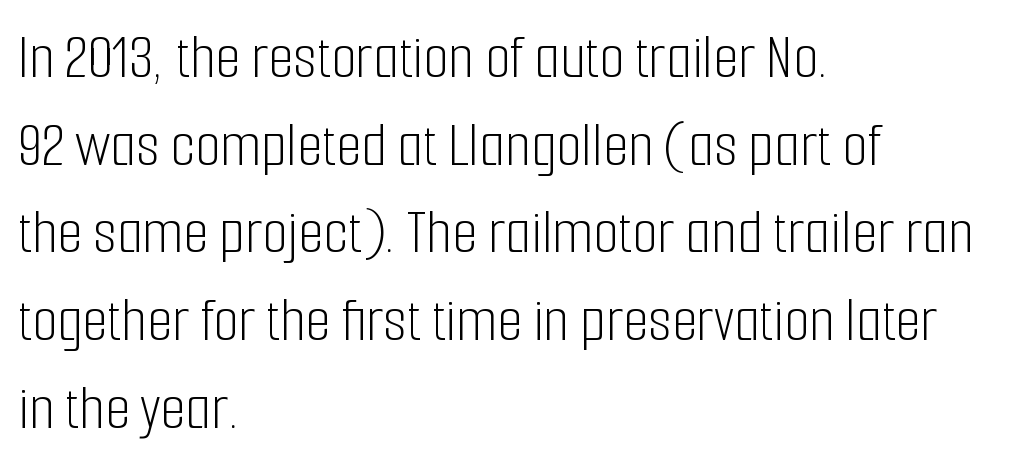
The image shows 65 px light, condensed sans-serif type, upright; set left-aligned, normal line spacing (1.35x), normal letter spacing, not underlined; low stroke contrast and a medium x-height.
